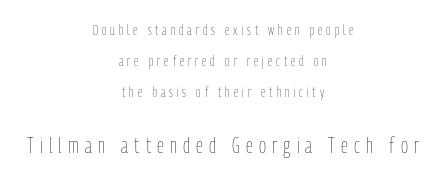
Weight: regular or lighter. The line-height multiplier appears high, well above default. Posture: vertical. This rendering uses center alignment, leaving both contours irregular but symmetric. The composition opens small and finishes big. Only glyphs here, with clear space below each row.
